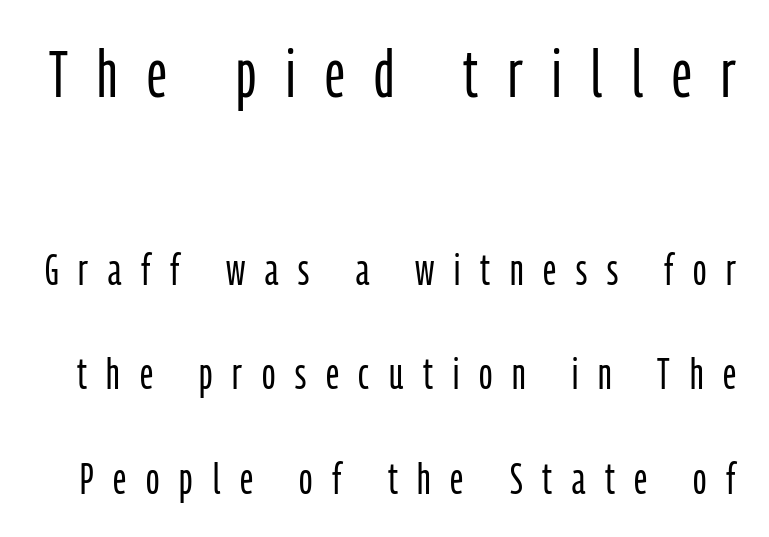
{"serif": "no", "italic": "no", "bold": "no", "weight": "light", "width": "condensed", "stroke_contrast": "low", "x_height": "medium", "monospaced": "no", "underline": "no", "line_spacing": "loose", "line_spacing_ratio": 2.37, "letter_spacing": "wide", "letter_spacing_em": 0.45, "larger_block": "first", "size_ratio": 1.5, "glyph_px": 66}
